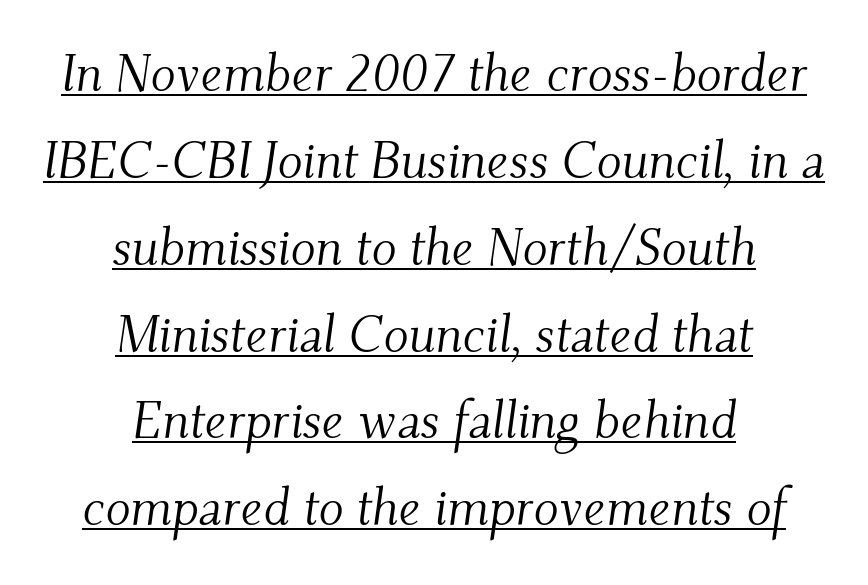
{"serif": "yes", "italic": "yes", "lean": "right", "slant_degrees": 9, "bold": "no", "weight": "light", "width": "normal", "stroke_contrast": "medium", "x_height": "small", "monospaced": "no", "underline": "yes", "align": "center", "line_spacing": "normal", "line_spacing_ratio": 1.67, "letter_spacing": "normal", "letter_spacing_em": 0.0, "glyph_px": 52}
